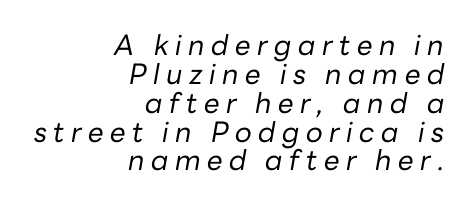
The font's italic variant was chosen for this text. You could barely slide anything between these rows. Varying glyph widths throughout — classic text-font behaviour. Typeset ragged left — the right edge is the straight one. Underlining? Definitely not there. Compared with typical body copy, the letter spacing here is much looser.
